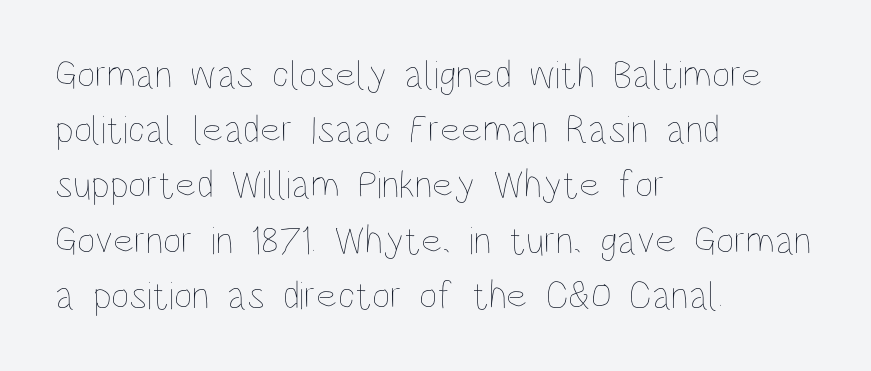
The image shows 40 px thin, condensed type, upright; set left-aligned, normal line spacing (1.38x), normal letter spacing, not underlined; low stroke contrast and a large x-height.
